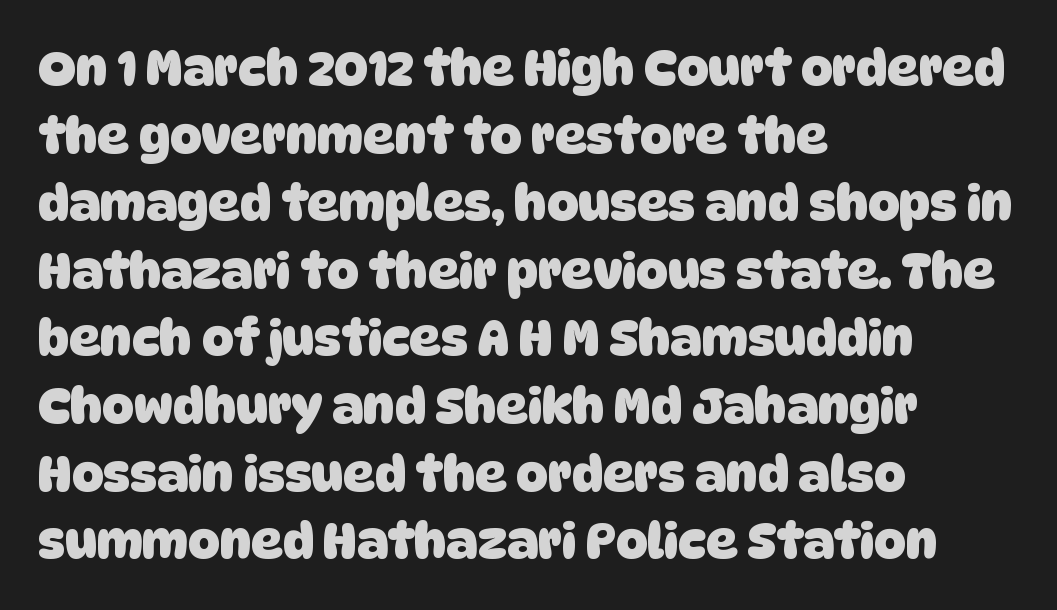
{"serif": "no", "bold": "yes", "weight": "heavy", "width": "normal", "stroke_contrast": "low", "x_height": "large", "monospaced": "no", "underline": "no", "align": "left", "line_spacing": "normal", "line_spacing_ratio": 1.38, "letter_spacing": "normal", "letter_spacing_em": 0.0, "glyph_px": 49}
